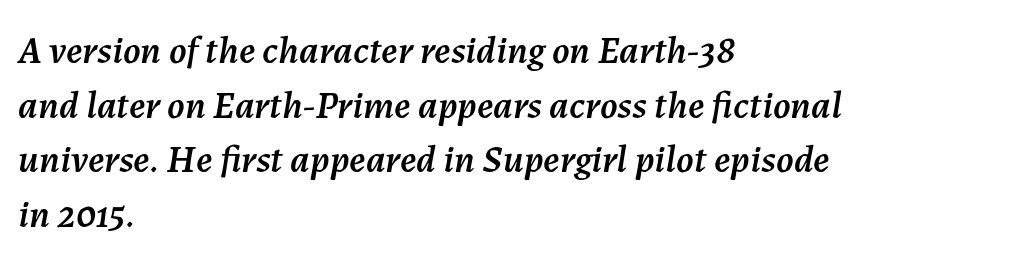
{"italic": "yes", "lean": "right", "slant_degrees": 7, "width": "normal", "stroke_contrast": "medium", "x_height": "medium", "monospaced": "no", "underline": "no", "align": "left", "line_spacing": "normal", "line_spacing_ratio": 1.4, "letter_spacing": "normal", "letter_spacing_em": 0.0, "glyph_px": 39}
